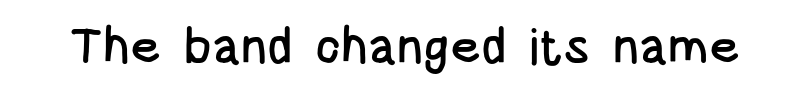
You can tell from the bare stems that sans-serif type was used. The tracking reads as untouched default to a designer's eye. The area under the type is left untouched. This is the regular roman posture of the typeface. Character widths vary here, with narrow letters taking less room than wide ones.
